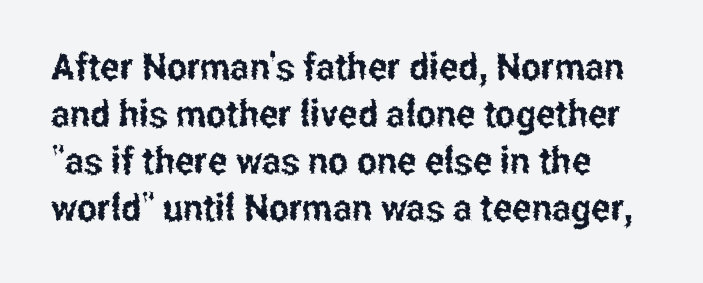
The image shows 38 px condensed sans-serif type, upright; set left-aligned, line spacing 1.24x, normal letter spacing, not underlined; low stroke contrast and a medium x-height.
